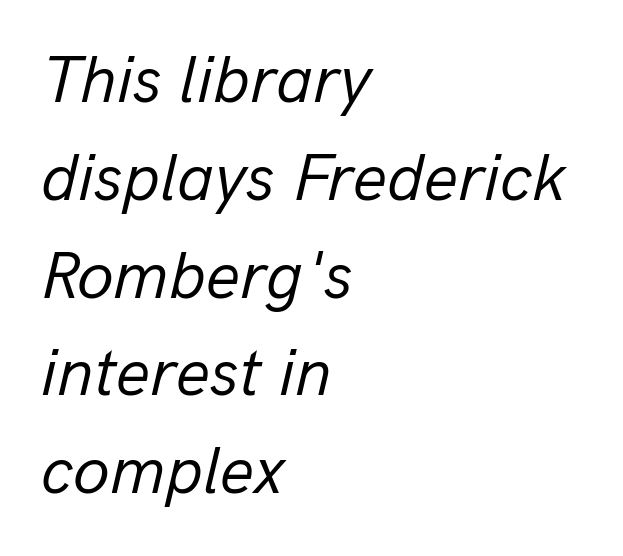
Q: Is the text bold? A: No.
Q: Is the text italic (slanted)? A: Yes, it leans right by about 13 degrees.
Q: Is the text underlined? A: No.
Q: How is the paragraph aligned? A: Left-aligned.
Q: Is the spacing between letters normal or unusually wide? A: Normal.
Q: Is the spacing between lines tight, normal or loose? A: Normal.
Q: Width (condensed, normal, or wide)? A: Normal.
Q: Stroke contrast? A: Low.
Q: x-height? A: Medium.
Q: Monospaced? A: No.
